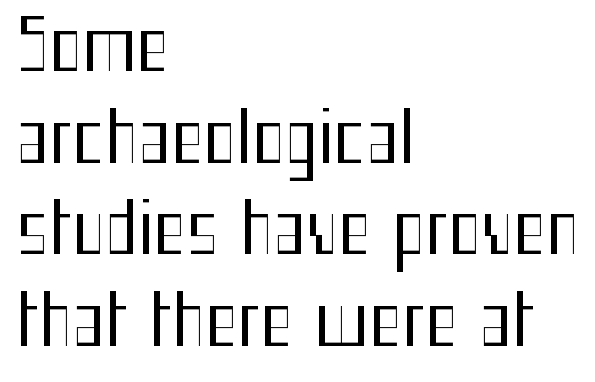
Q: Is the text bold? A: No.
Q: Is the text italic (slanted)? A: No, it is upright.
Q: Is the typeface a serif or a sans-serif typeface? A: Sans-serif.
Q: Is the text underlined? A: No.
Q: How is the paragraph aligned? A: Left-aligned.
Q: Is the spacing between letters normal or unusually wide? A: Normal.
Q: Is the spacing between lines tight, normal or loose? A: Normal.
Q: Width (condensed, normal, or wide)? A: Condensed.
Q: Stroke contrast? A: Medium.
Q: x-height? A: Medium.
Q: Monospaced? A: No.
